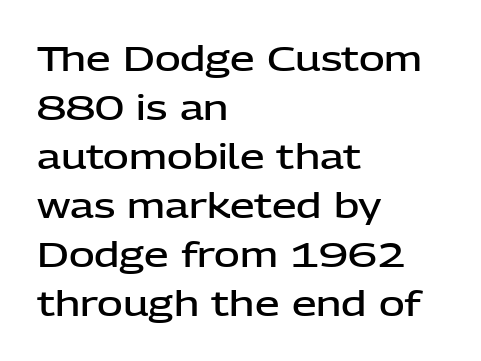
The image shows 35 px semibold sans-serif type, upright; set left-aligned, normal line spacing (1.4x), normal letter spacing, not underlined; low stroke contrast and a medium x-height.
